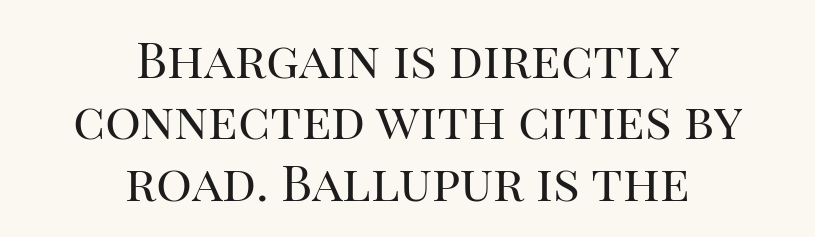
{"serif": "yes", "italic": "no", "bold": "no", "weight": "regular", "width": "normal", "stroke_contrast": "high", "x_height": "large", "monospaced": "no", "underline": "no", "align": "center", "line_spacing_ratio": 1.23, "letter_spacing": "normal", "letter_spacing_em": 0.0, "glyph_px": 50}
